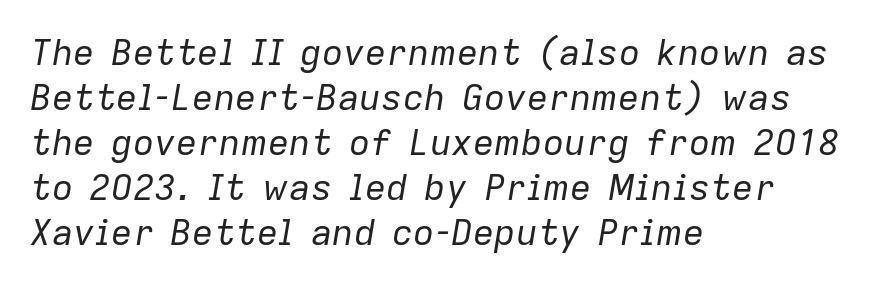
Do the characters align in a grid? No, the font is proportional. One glance says typical: line gaps are just what's usual. Stroke thickness stays within the range of a standard reading face or lighter. The rendering applies a slant to the glyphs. Every row of glyphs begins at an identical x-position on the left.
